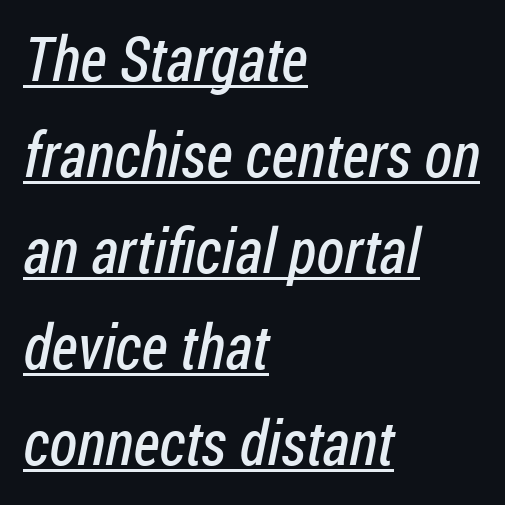
Q: Is the text bold? A: No.
Q: Is the typeface a serif or a sans-serif typeface? A: Sans-serif.
Q: Is the text underlined? A: Yes.
Q: How is the paragraph aligned? A: Left-aligned.
Q: Is the spacing between letters normal or unusually wide? A: Normal.
Q: Is the spacing between lines tight, normal or loose? A: Normal.
Q: Width (condensed, normal, or wide)? A: Condensed.
Q: Stroke contrast? A: Low.
Q: x-height? A: Medium.
Q: Monospaced? A: No.
